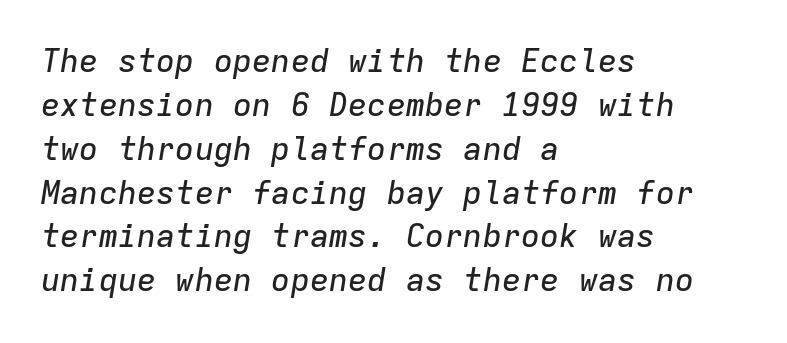
What stands out about the letter spacing? Nothing — it is the standard amount. Note the uniform advance width — an 'i' takes as much space as an 'm'. Summary of vertical rhythm: regular, with standard interline spacing. Left-aligned paragraph, ragged on the right. Words float on clear page, feet unadorned. Every character sits at an angle, as italics do.
